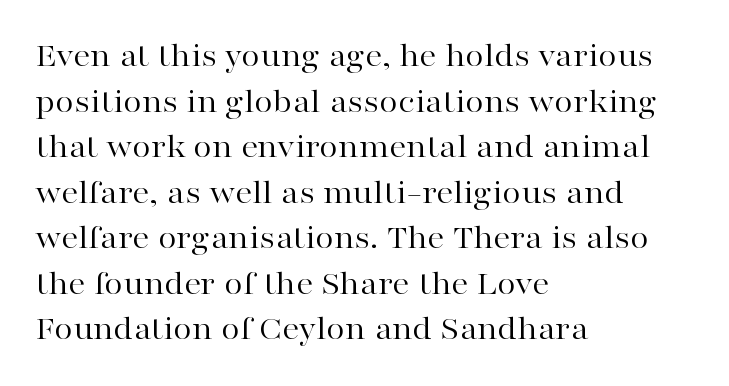
{"serif": "yes", "italic": "no", "bold": "no", "weight": "regular", "width": "wide", "stroke_contrast": "high", "x_height": "medium", "monospaced": "no", "underline": "no", "align": "left", "line_spacing": "normal", "line_spacing_ratio": 1.34, "letter_spacing": "normal", "letter_spacing_em": 0.0, "glyph_px": 34}
